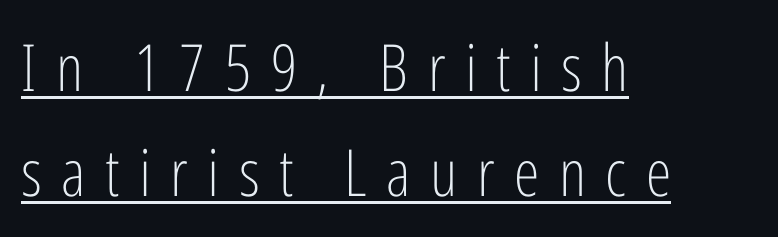
Grotesque or geometric, the face here clearly has no serifs. Loose tracking; the words dissolve into strings of separated letters. These glyphs show unthickened strokes, regular width or finer. Normally led — the rows are evenly, conventionally spaced.
